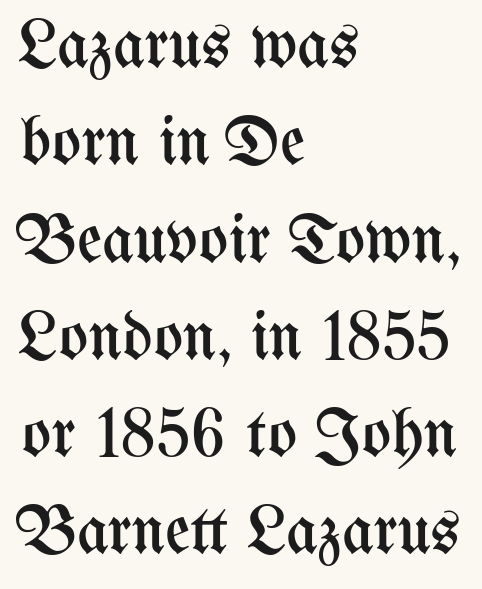
The image shows 69 px regular-weight, condensed type, upright; set left-aligned, normal line spacing (1.41x), normal letter spacing, not underlined; medium stroke contrast and a medium x-height.
